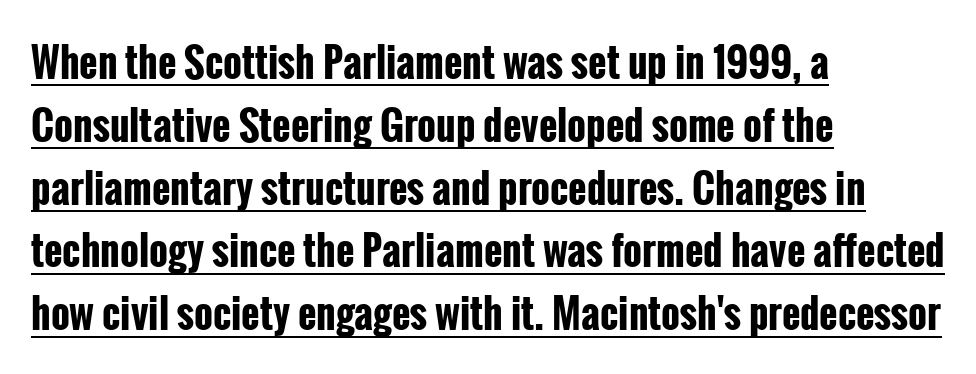
{"serif": "no", "italic": "no", "bold": "yes", "weight": "bold", "width": "condensed", "stroke_contrast": "low", "x_height": "medium", "monospaced": "no", "underline": "yes", "align": "left", "line_spacing": "normal", "line_spacing_ratio": 1.57, "letter_spacing": "normal", "letter_spacing_em": 0.0, "glyph_px": 40}
